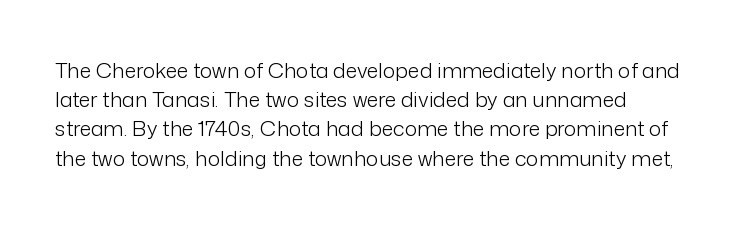
{"italic": "no", "bold": "no", "underline": "no", "line_spacing": "normal", "line_spacing_ratio": 1.39, "letter_spacing": "normal", "letter_spacing_em": 0.0, "glyph_px": 21}
